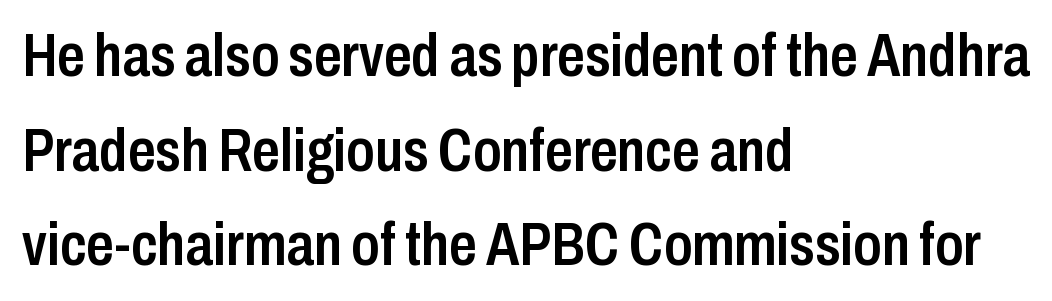
{"serif": "no", "italic": "no", "bold": "semi", "weight": "semibold", "width": "condensed", "stroke_contrast": "low", "x_height": "medium", "monospaced": "no", "underline": "no", "align": "left", "line_spacing": "normal", "line_spacing_ratio": 1.55, "letter_spacing": "normal", "letter_spacing_em": 0.0, "glyph_px": 61}
